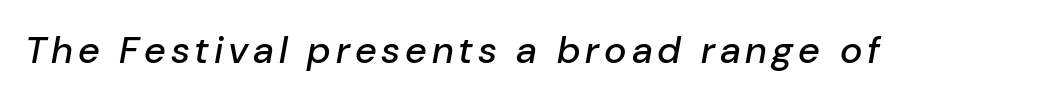
{"italic": "yes", "lean": "right", "slant_degrees": 10, "width": "normal", "stroke_contrast": "low", "x_height": "medium", "monospaced": "no", "underline": "no", "glyph_px": 38}
